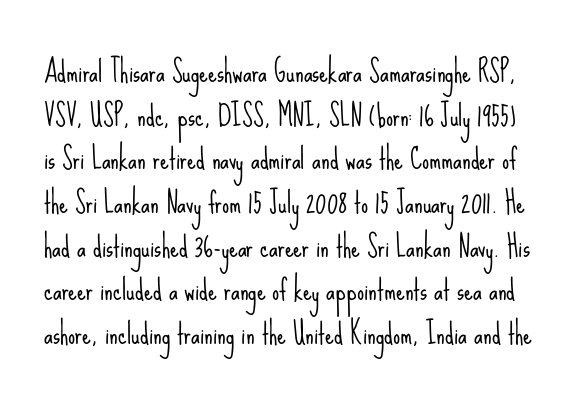
The image shows 28 px light, condensed sans-serif type, upright; set normal line spacing (1.56x), normal letter spacing, not underlined; low stroke contrast and a small x-height.
